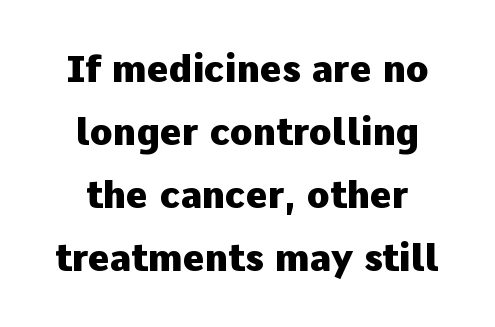
Q: Is the text bold? A: Yes.
Q: Is the text italic (slanted)? A: No, it is upright.
Q: Is the typeface a serif or a sans-serif typeface? A: Sans-serif.
Q: Is the text underlined? A: No.
Q: Is the spacing between letters normal or unusually wide? A: Normal.
Q: Is the spacing between lines tight, normal or loose? A: Normal.
Q: Width (condensed, normal, or wide)? A: Normal.
Q: Stroke contrast? A: Low.
Q: x-height? A: Medium.
Q: Monospaced? A: No.
